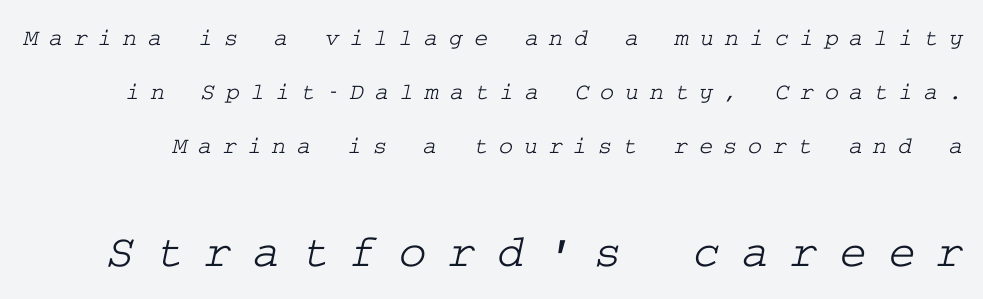
{"serif": "yes", "width": "wide", "stroke_contrast": "low", "x_height": "medium", "underline": "no", "line_spacing": "loose", "line_spacing_ratio": 2.24, "letter_spacing": "wide", "letter_spacing_em": 0.45, "larger_block": "second", "size_ratio": 1.96, "glyph_px": 47}
